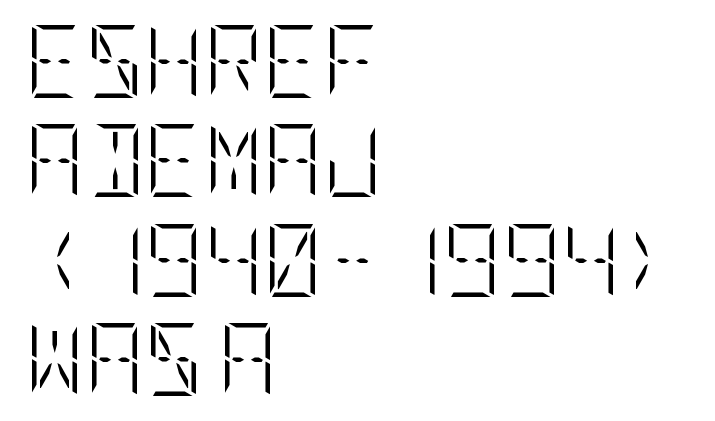
The image shows 73 px light, condensed type, upright; set left-aligned, normal line spacing (1.36x), normal letter spacing, not underlined; low stroke contrast and a large x-height.
